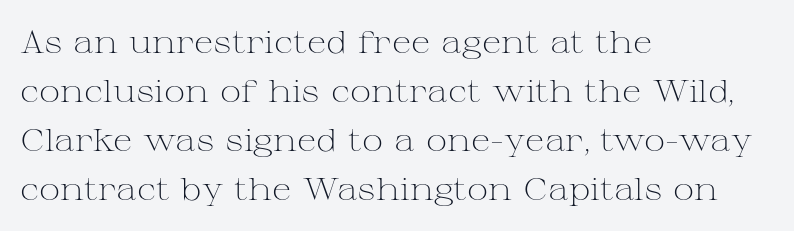
Q: Is the text bold? A: No.
Q: Is the text italic (slanted)? A: No, it is upright.
Q: Is the typeface a serif or a sans-serif typeface? A: Serif.
Q: Is the text underlined? A: No.
Q: How is the paragraph aligned? A: Left-aligned.
Q: Is the spacing between letters normal or unusually wide? A: Normal.
Q: Is the spacing between lines tight, normal or loose? A: Normal.
Q: Width (condensed, normal, or wide)? A: Wide.
Q: Stroke contrast? A: Medium.
Q: x-height? A: Medium.
Q: Monospaced? A: No.
